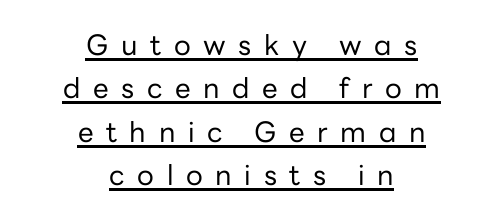
Q: Is the text bold? A: No.
Q: Is the text italic (slanted)? A: No, it is upright.
Q: Is the typeface a serif or a sans-serif typeface? A: Sans-serif.
Q: Is the text underlined? A: Yes.
Q: How is the paragraph aligned? A: Centered.
Q: Is the spacing between letters normal or unusually wide? A: Unusually wide.
Q: Is the spacing between lines tight, normal or loose? A: Normal.
Q: Width (condensed, normal, or wide)? A: Normal.
Q: Stroke contrast? A: Low.
Q: x-height? A: Medium.
Q: Monospaced? A: No.
